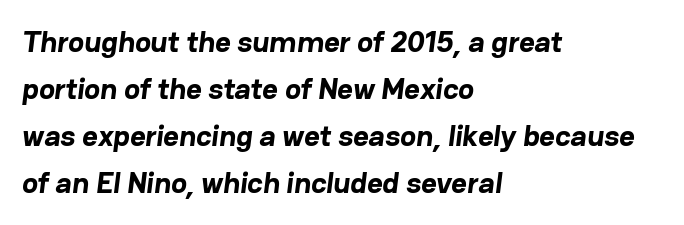
Heavy-handed strokes throughout: this text is bold. What's the leading like? Ordinary, nothing unusual. The rendering keeps characters at their native spacing. A typesetter would call this proportional, since set widths differ per character. Is the block centered? No — it sits flush against the left margin. Typographically, this falls in the sans-serif category.
